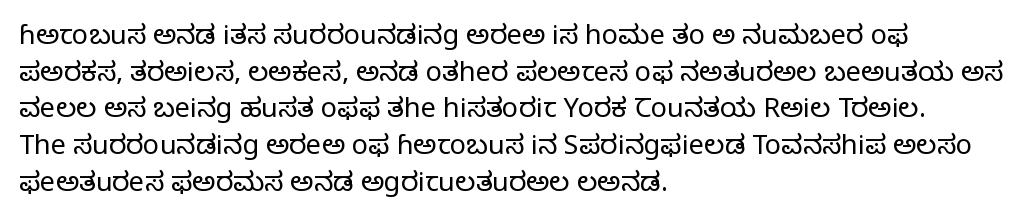
Reading down the block, your eye returns to a fixed left position each line. Do the letters lean? They stand straight. The strip under each line holds only bare page. Bold? No — there's no thickening of the strokes. Line spacing here is normal. Glyph-to-glyph distance matches everyday printed text.
